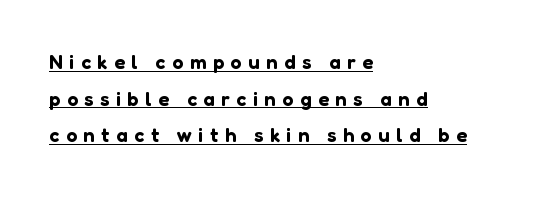
Q: Is the text italic (slanted)? A: No, it is upright.
Q: Is the text underlined? A: Yes.
Q: How is the paragraph aligned? A: Left-aligned.
Q: Is the spacing between letters normal or unusually wide? A: Unusually wide.
